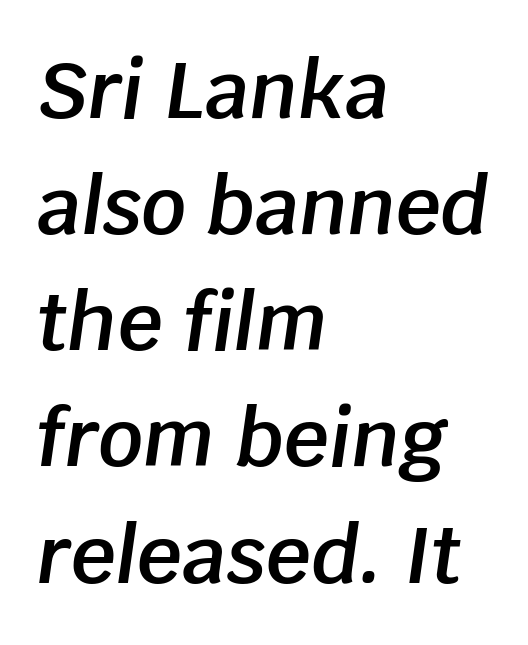
Q: Is the text bold? A: Semi-bold.
Q: Is the text italic (slanted)? A: Yes, it leans right by about 8 degrees.
Q: Is the text underlined? A: No.
Q: How is the paragraph aligned? A: Left-aligned.
Q: Is the spacing between letters normal or unusually wide? A: Normal.
Q: Is the spacing between lines tight, normal or loose? A: Normal.
Q: Width (condensed, normal, or wide)? A: Normal.
Q: Stroke contrast? A: Low.
Q: x-height? A: Large.
Q: Monospaced? A: No.
